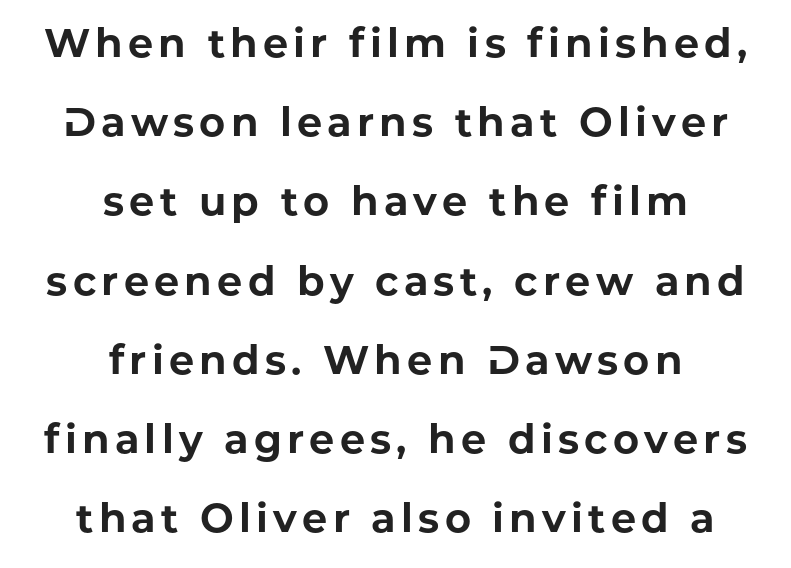
The image shows 40 px bold sans-serif type, upright; set centered, loose line spacing (1.98x), not underlined; low stroke contrast and a medium x-height.
